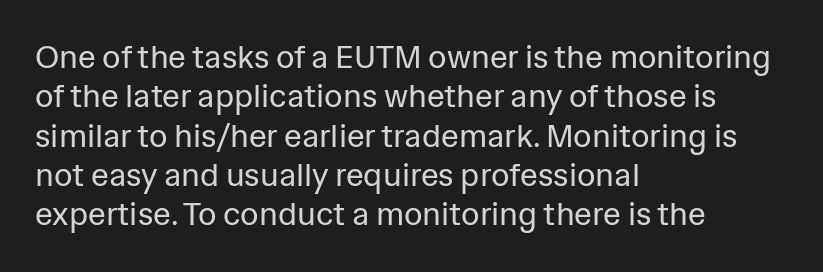
Nothing heavy about these letters — not bold at all. Each row of text sits above clean, open space. A student would call this left alignment; a typographer would say flush left, rag right. No feet cap the strokes, marking this as sans-serif type.
